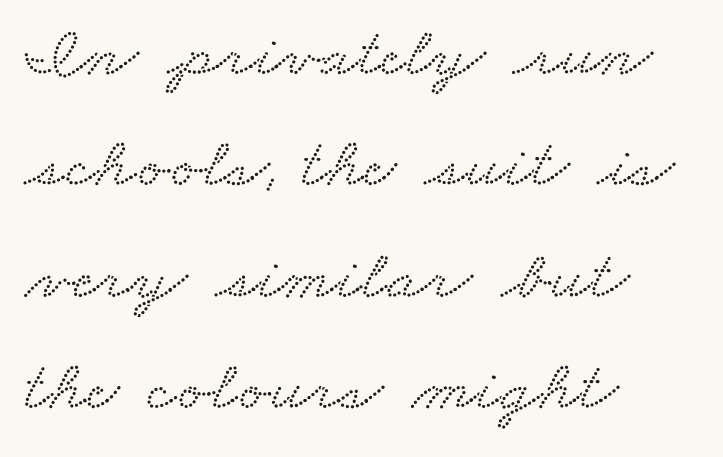
The typesetter chose a ragged-right arrangement here. A typesetter would label this face a serif. The face used here is proportionally spaced, like ordinary book or web type. The block of text has a typical density, with ordinary space between rows. Type without underlining.
